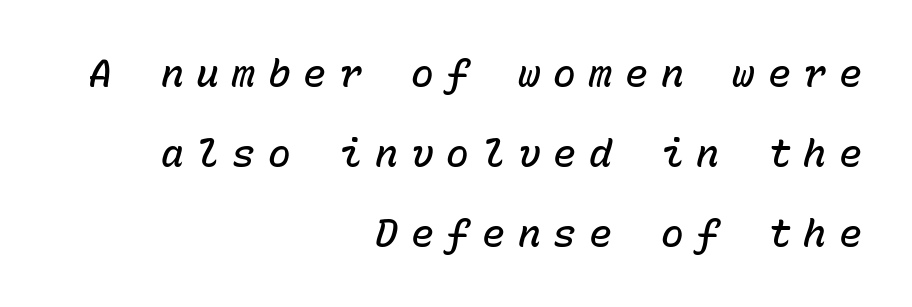
Q: Is the text bold? A: Semi-bold.
Q: Is the text italic (slanted)? A: Yes, it leans right by about 15 degrees.
Q: Is the text underlined? A: No.
Q: How is the paragraph aligned? A: Right-aligned.
Q: Is the spacing between letters normal or unusually wide? A: Unusually wide.
Q: Is the spacing between lines tight, normal or loose? A: Loose.
Q: Width (condensed, normal, or wide)? A: Normal.
Q: Stroke contrast? A: Low.
Q: x-height? A: Medium.
Q: Monospaced? A: Yes.
